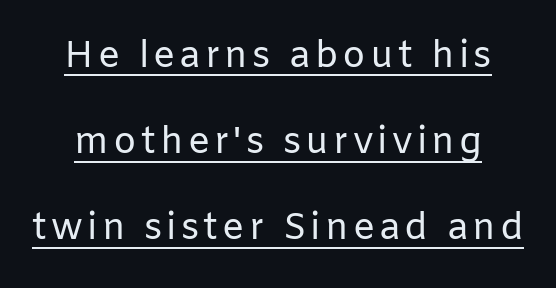
Q: Is the text bold? A: No.
Q: Is the text italic (slanted)? A: No, it is upright.
Q: Is the typeface a serif or a sans-serif typeface? A: Sans-serif.
Q: Is the text underlined? A: Yes.
Q: Is the spacing between lines tight, normal or loose? A: Loose.
Q: Width (condensed, normal, or wide)? A: Normal.
Q: Stroke contrast? A: Low.
Q: x-height? A: Medium.
Q: Monospaced? A: No.
